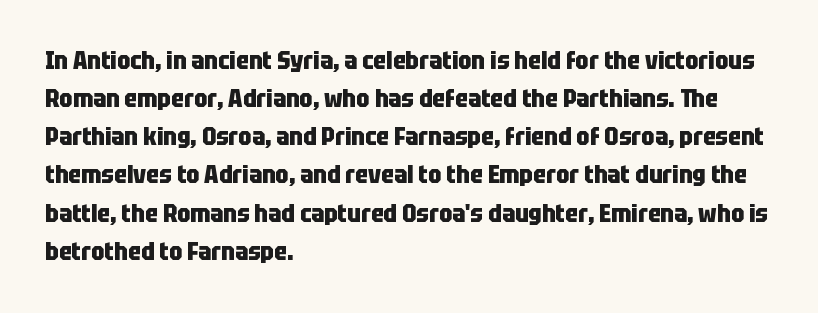
{"italic": "no", "bold": "yes", "underline": "no", "align": "left", "line_spacing": "normal", "line_spacing_ratio": 1.59, "letter_spacing": "normal", "letter_spacing_em": 0.0, "glyph_px": 24}
